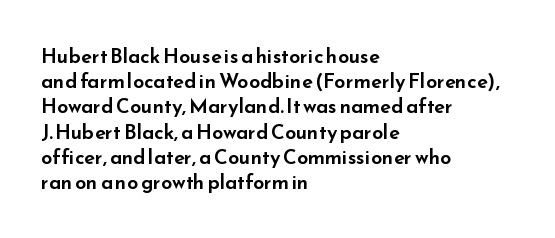
Q: Is the text italic (slanted)? A: No, it is upright.
Q: Is the text underlined? A: No.
Q: How is the paragraph aligned? A: Left-aligned.
Q: Is the spacing between letters normal or unusually wide? A: Normal.
Q: Is the spacing between lines tight, normal or loose? A: Normal.
